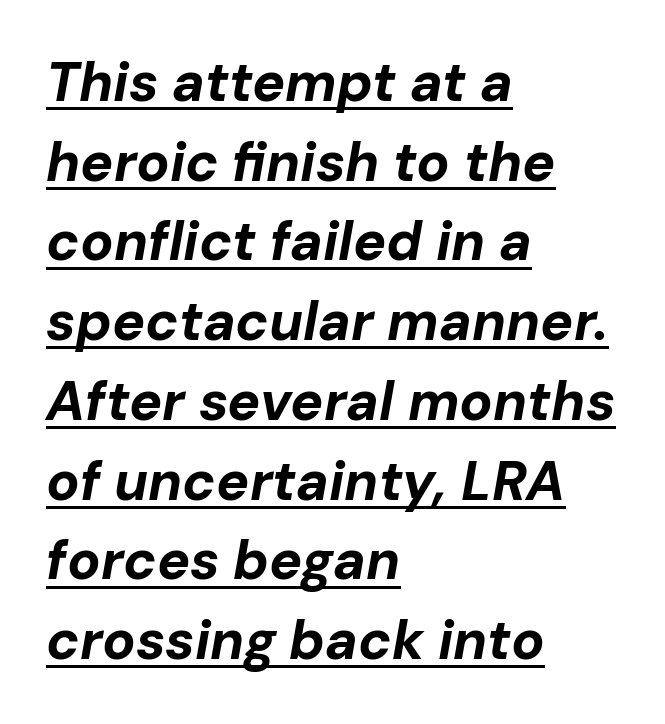
Reading down the column, the eye jumps a familiar distance to each next line. A typesetter would call this zero additional tracking. Beneath each row of characters lies a ruled line. Quick note: italic. These lines are rendered in a variable-pitch font.
